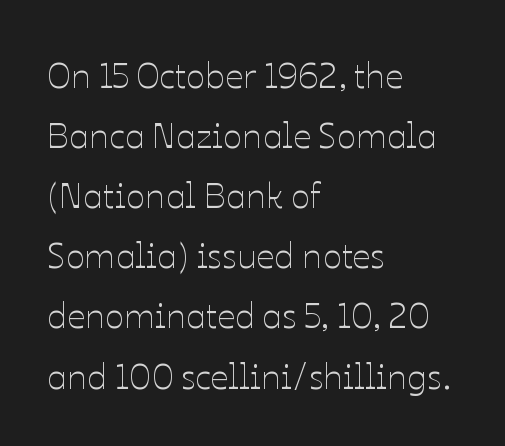
Compared with a typical body face, this is equally light or lighter still. Each line starts at the same left margin while the right side varies. Check the space under the baseline: it is left empty. Varying glyph widths throughout — classic text-font behaviour.
